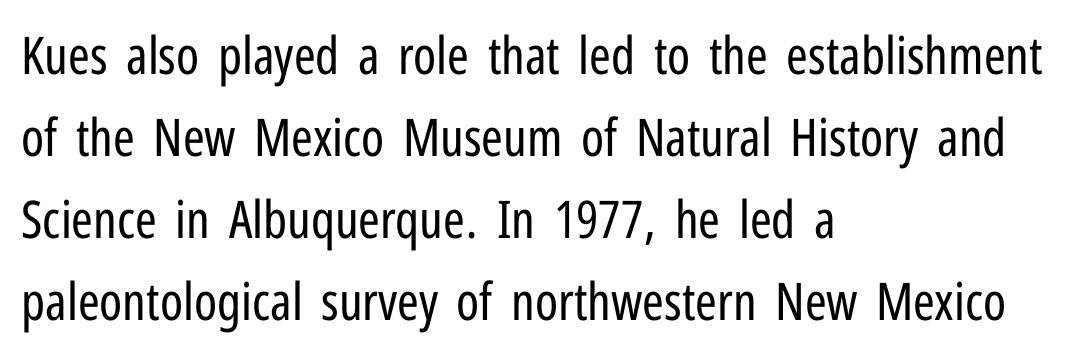
The passage shown is not underscored anywhere. The letters advance in unequal steps, a hallmark of proportional type. Vertically, the passage feels balanced, rows spaced as you'd expect. Casual observation: everything's shoved over to the left. Vertical strokes here are truly vertical. Check where the strokes stop: nothing finishes them off — pure sans.
